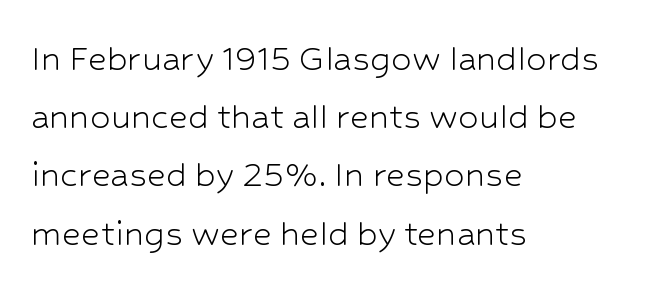
Q: Is the text bold? A: No.
Q: Is the text italic (slanted)? A: No, it is upright.
Q: Is the typeface a serif or a sans-serif typeface? A: Sans-serif.
Q: Is the text underlined? A: No.
Q: How is the paragraph aligned? A: Left-aligned.
Q: Is the spacing between letters normal or unusually wide? A: Normal.
Q: Is the spacing between lines tight, normal or loose? A: Normal.
Q: Width (condensed, normal, or wide)? A: Normal.
Q: Stroke contrast? A: Low.
Q: x-height? A: Medium.
Q: Monospaced? A: No.
